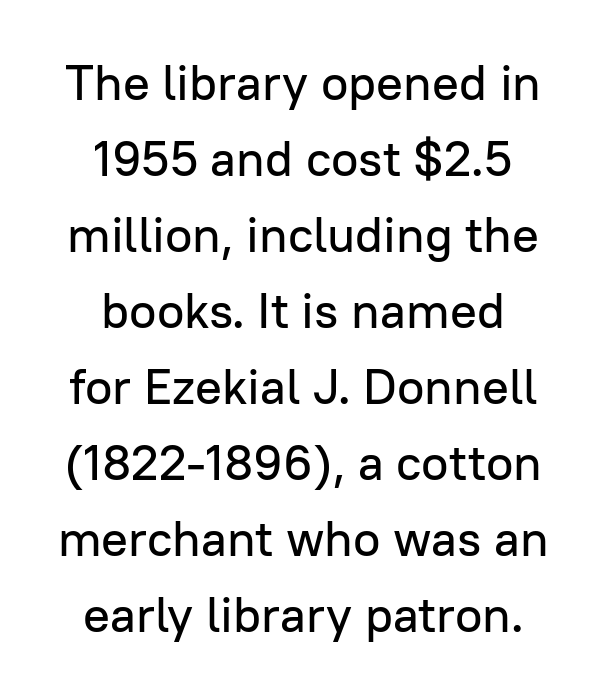
{"serif": "no", "italic": "no", "width": "normal", "stroke_contrast": "low", "x_height": "medium", "monospaced": "no", "underline": "no", "align": "center", "line_spacing": "normal", "line_spacing_ratio": 1.52, "letter_spacing": "normal", "letter_spacing_em": 0.0, "glyph_px": 50}
